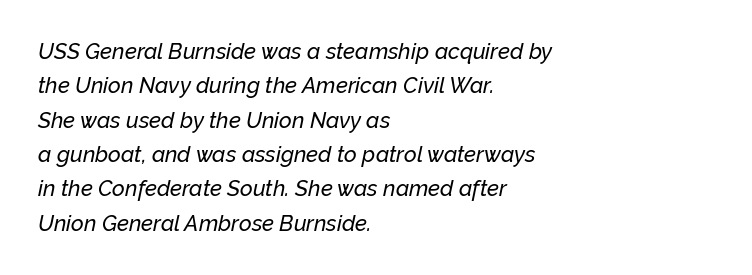
{"italic": "yes", "lean": "right", "slant_degrees": 12, "underline": "no", "align": "left", "line_spacing": "normal", "line_spacing_ratio": 1.56, "letter_spacing": "normal", "letter_spacing_em": 0.0, "glyph_px": 22}
